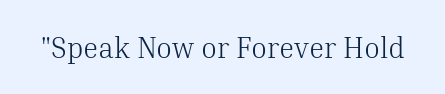
{"serif": "yes", "italic": "no", "bold": "no", "weight": "light", "width": "normal", "stroke_contrast": "medium", "x_height": "medium", "monospaced": "no", "underline": "no", "letter_spacing": "normal", "letter_spacing_em": 0.0, "glyph_px": 29}
